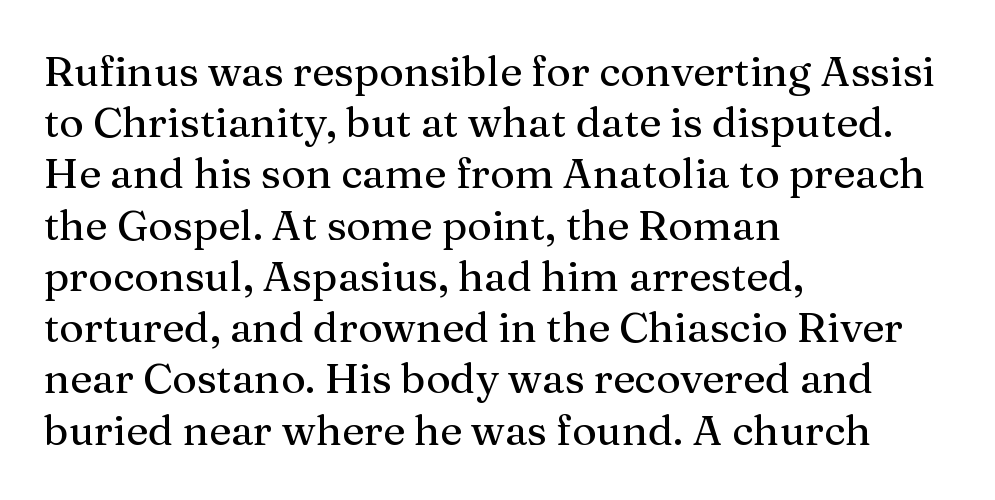
Leftover space on each line is placed entirely after the last word. Note: serifs present on the glyphs. In terms of letterspacing, this is plain default setting. This is the regular roman posture of the typeface.
